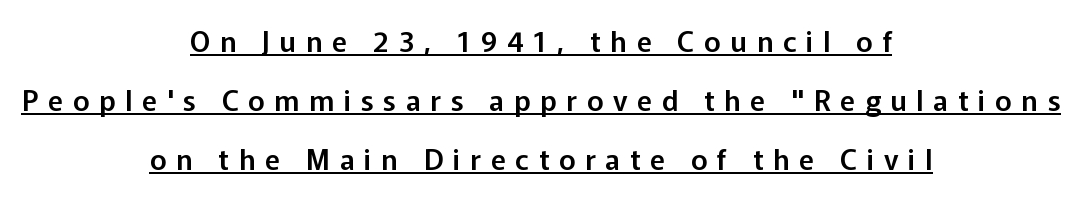
{"serif": "no", "italic": "no", "width": "normal", "stroke_contrast": "low", "x_height": "medium", "monospaced": "no", "underline": "yes", "align": "center", "line_spacing": "loose", "line_spacing_ratio": 2.1, "letter_spacing": "wide", "letter_spacing_em": 0.35, "glyph_px": 28}
